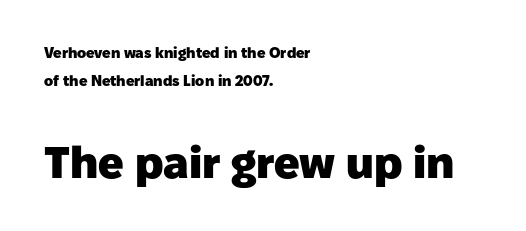
The image shows 45 px heavy sans-serif type, upright; set left-aligned, line spacing 1.89x, normal letter spacing, not underlined; the second (bottom) block is 3.0x larger; low stroke contrast and a medium x-height.
